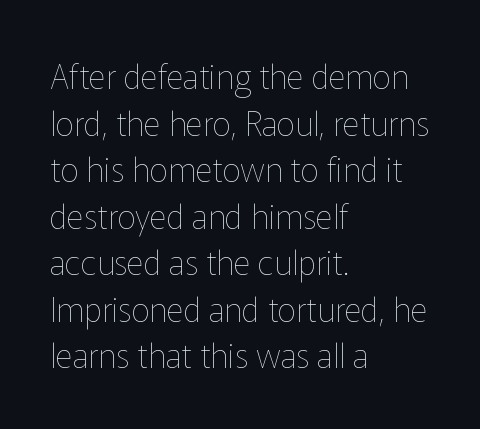
{"italic": "no", "bold": "no", "weight": "thin", "width": "normal", "stroke_contrast": "low", "x_height": "medium", "monospaced": "no", "underline": "no", "align": "left", "line_spacing": "normal", "line_spacing_ratio": 1.41, "letter_spacing": "normal", "letter_spacing_em": 0.0, "glyph_px": 33}
